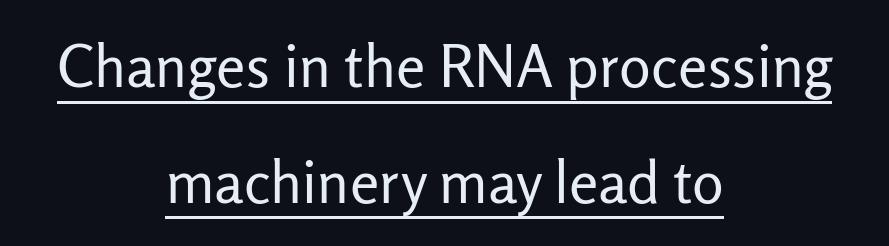
The image shows 59 px regular-weight sans-serif type, upright; set centered, loose line spacing (1.96x), normal letter spacing, underlined; low stroke contrast and a medium x-height.
